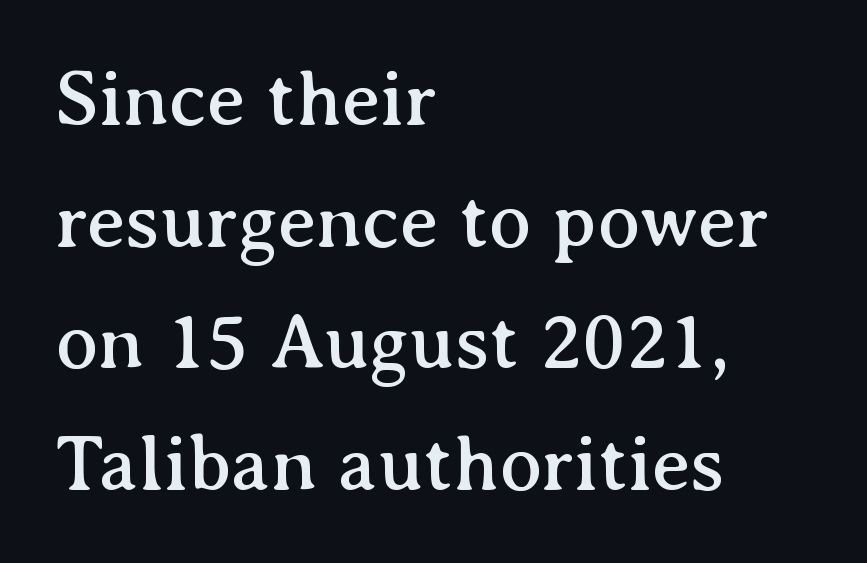
The image shows 79 px serif type, upright; set left-aligned, normal line spacing (1.54x), normal letter spacing, not underlined; medium stroke contrast and a medium x-height.
